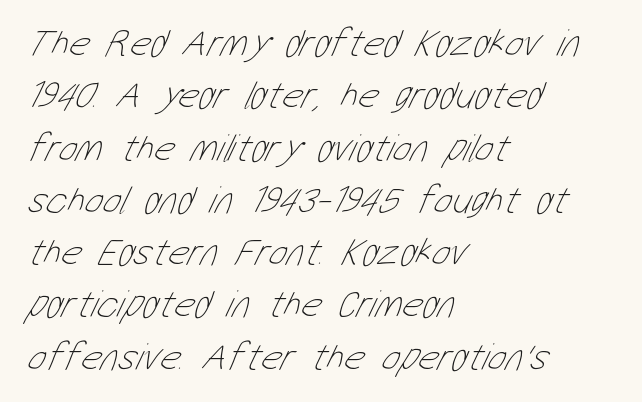
{"bold": "no", "weight": "thin", "width": "condensed", "stroke_contrast": "low", "x_height": "medium", "monospaced": "no", "underline": "no", "align": "left", "line_spacing": "normal", "line_spacing_ratio": 1.34, "letter_spacing": "normal", "letter_spacing_em": 0.0, "glyph_px": 39}
